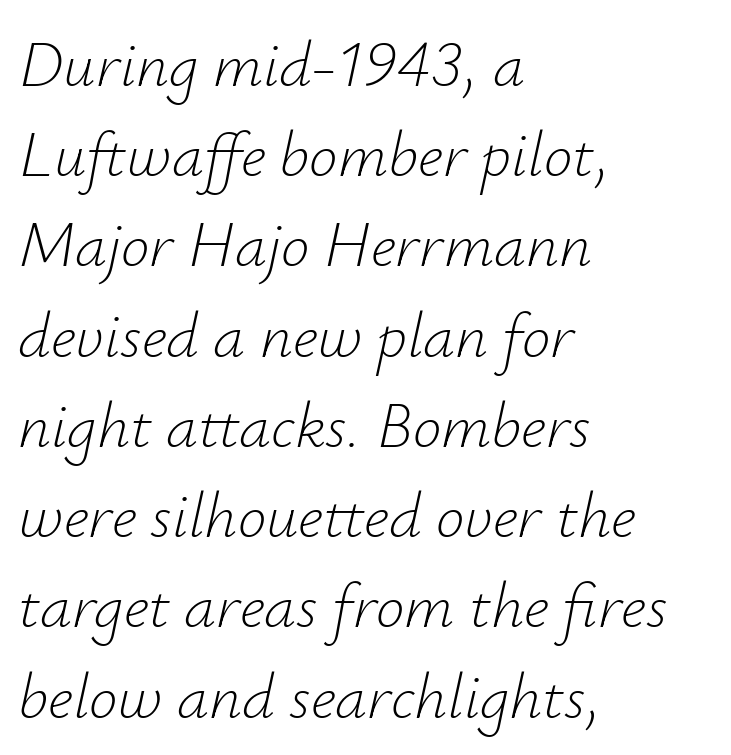
The image shows 64 px light type, italic (leaning right); set left-aligned, normal line spacing (1.41x), normal letter spacing, not underlined; low stroke contrast and a small x-height.
